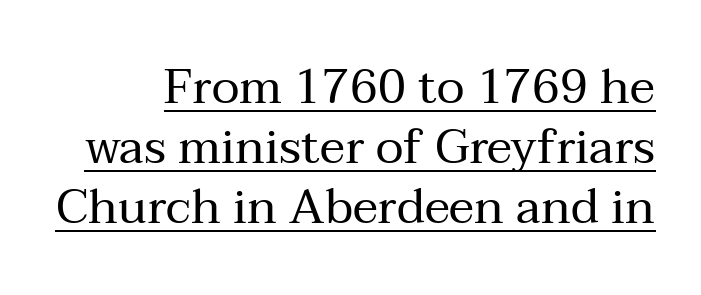
{"serif": "yes", "italic": "no", "bold": "no", "weight": "regular", "width": "normal", "stroke_contrast": "medium", "x_height": "medium", "monospaced": "no", "underline": "yes", "line_spacing": "normal", "line_spacing_ratio": 1.25, "letter_spacing": "normal", "letter_spacing_em": 0.0, "glyph_px": 48}
